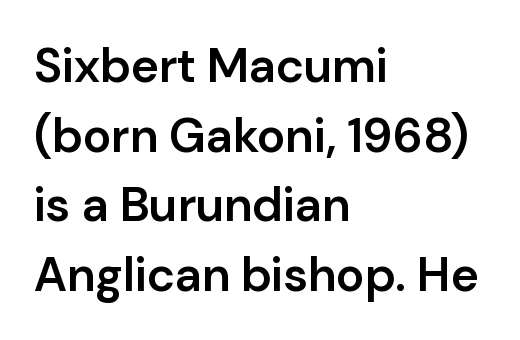
{"serif": "no", "italic": "no", "bold": "semi", "weight": "semibold", "width": "normal", "stroke_contrast": "low", "x_height": "medium", "monospaced": "no", "underline": "no", "align": "left", "line_spacing": "normal", "line_spacing_ratio": 1.45, "letter_spacing": "normal", "letter_spacing_em": 0.0, "glyph_px": 48}
